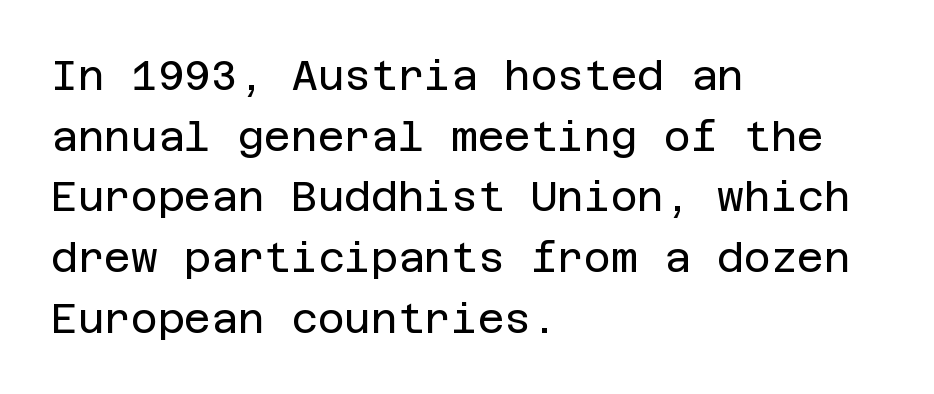
The image shows 41 px regular-weight sans-serif type, upright; set left-aligned, normal line spacing (1.48x), normal letter spacing, not underlined; low stroke contrast and a large x-height.
